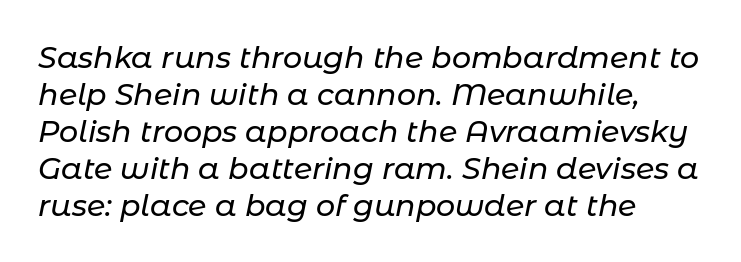
The image shows 30 px text type, italic (leaning right); set line spacing 1.23x, normal letter spacing, not underlined; low stroke contrast and a medium x-height.
